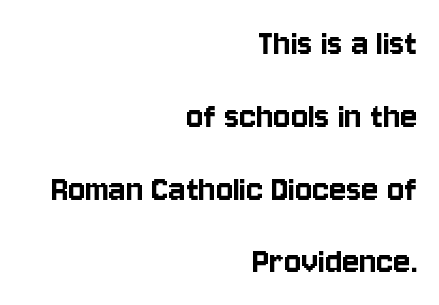
Q: Is the text italic (slanted)? A: No, it is upright.
Q: Is the typeface a serif or a sans-serif typeface? A: Sans-serif.
Q: Is the text underlined? A: No.
Q: How is the paragraph aligned? A: Right-aligned.
Q: Is the spacing between letters normal or unusually wide? A: Normal.
Q: Width (condensed, normal, or wide)? A: Condensed.
Q: Stroke contrast? A: Low.
Q: x-height? A: Large.
Q: Monospaced? A: No.
